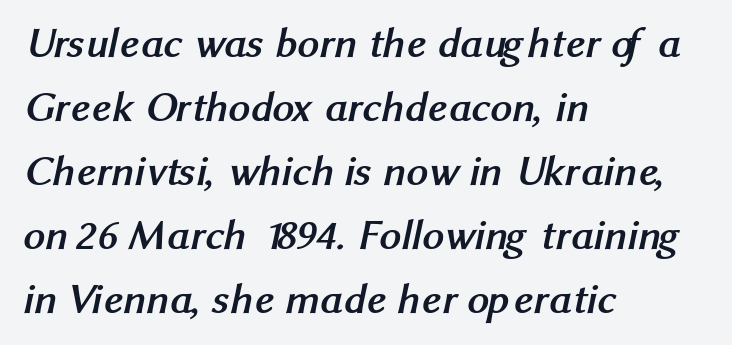
The rendering uses natural spacing where letterforms have individual widths. Leftover space on each line is placed entirely after the last word. No word sits above an underline. Strokes here are thick enough to call this a true bold. Compared with typical body copy, the letter spacing here is the same. The passage shown stacks its lines at a standard gap.
